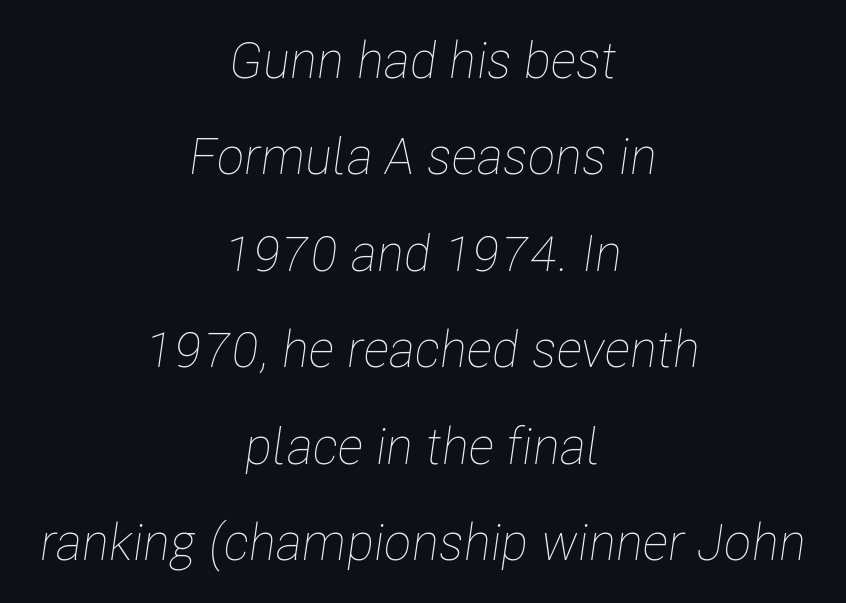
{"italic": "yes", "lean": "right", "slant_degrees": 8, "bold": "no", "weight": "thin", "width": "condensed", "stroke_contrast": "low", "x_height": "medium", "monospaced": "no", "underline": "no", "align": "center", "line_spacing_ratio": 1.89, "letter_spacing": "normal", "letter_spacing_em": 0.0, "glyph_px": 51}
